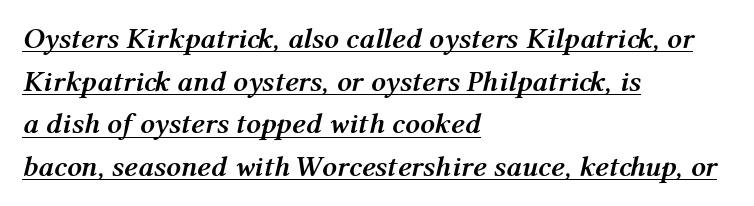
Q: Is the text bold? A: Yes.
Q: Is the text italic (slanted)? A: Yes, it leans right by about 12 degrees.
Q: Is the text underlined? A: Yes.
Q: How is the paragraph aligned? A: Left-aligned.
Q: Is the spacing between letters normal or unusually wide? A: Normal.
Q: Is the spacing between lines tight, normal or loose? A: Normal.
Q: Width (condensed, normal, or wide)? A: Normal.
Q: Stroke contrast? A: Medium.
Q: x-height? A: Medium.
Q: Monospaced? A: No.
